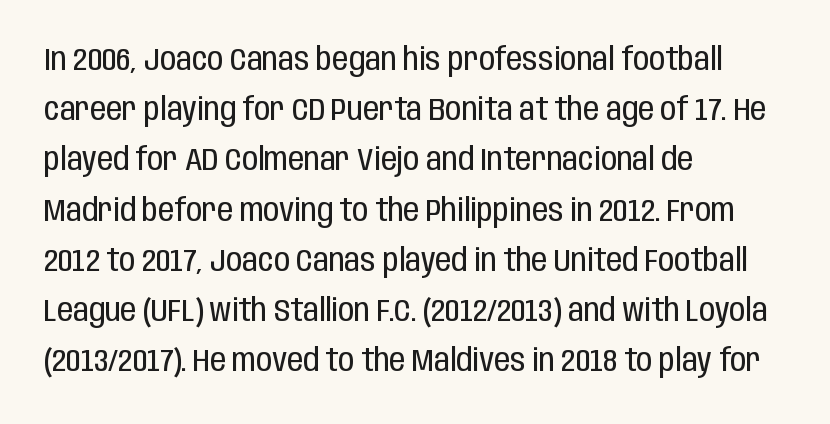
{"serif": "no", "italic": "no", "bold": "no", "weight": "regular", "width": "condensed", "stroke_contrast": "low", "x_height": "large", "monospaced": "no", "underline": "no", "align": "left", "line_spacing": "normal", "line_spacing_ratio": 1.57, "letter_spacing": "normal", "letter_spacing_em": 0.0, "glyph_px": 32}
